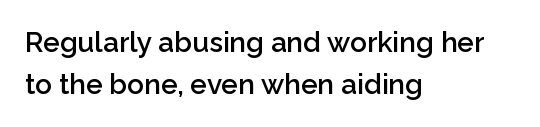
Q: Is the text bold? A: Semi-bold.
Q: Is the text italic (slanted)? A: No, it is upright.
Q: Is the typeface a serif or a sans-serif typeface? A: Sans-serif.
Q: Is the text underlined? A: No.
Q: How is the paragraph aligned? A: Left-aligned.
Q: Is the spacing between letters normal or unusually wide? A: Normal.
Q: Is the spacing between lines tight, normal or loose? A: Normal.
Q: Width (condensed, normal, or wide)? A: Normal.
Q: Stroke contrast? A: Low.
Q: x-height? A: Medium.
Q: Monospaced? A: No.
